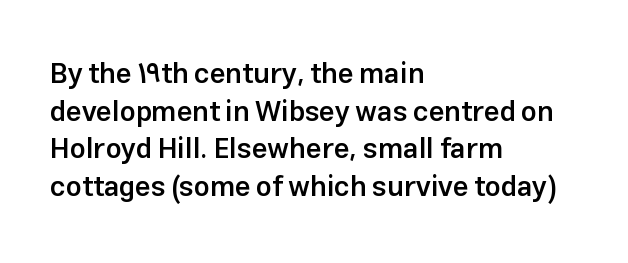
The image shows 28 px semibold sans-serif type, upright; set left-aligned, normal line spacing (1.34x), normal letter spacing, not underlined; low stroke contrast and a medium x-height.
